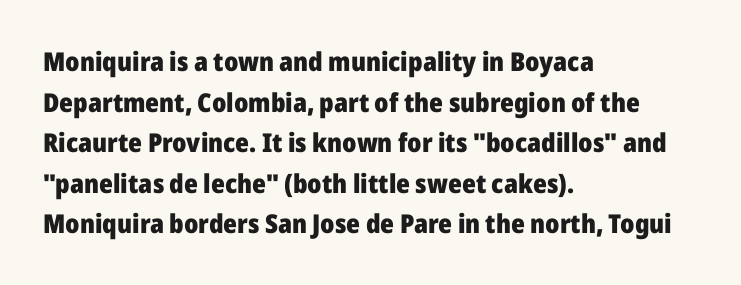
Students, note that the glyphs here touch the page at normal intervals. Lines of text with bare space underneath. Short and long lines alike share a common starting point at left. The font's upright variant was chosen for this text.
